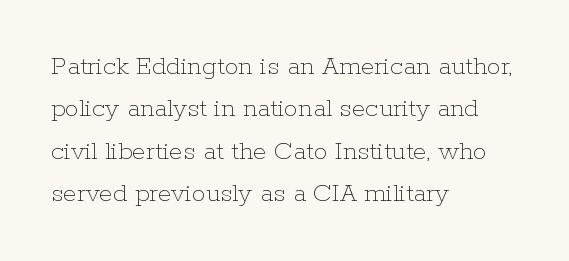
The image shows 28 px thin type, upright; set left-aligned, normal line spacing (1.51x), normal letter spacing, not underlined; low stroke contrast and a medium x-height.
